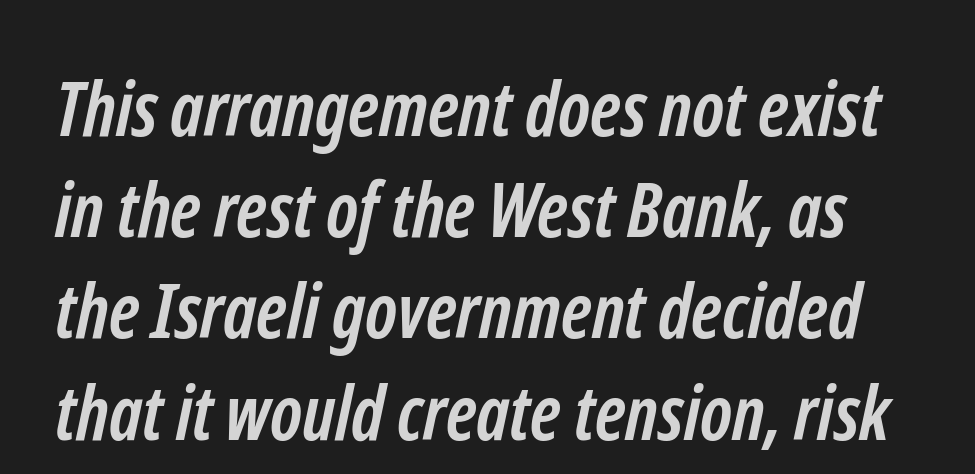
Q: Is the text bold? A: Yes.
Q: Is the typeface a serif or a sans-serif typeface? A: Sans-serif.
Q: Is the text underlined? A: No.
Q: Is the spacing between letters normal or unusually wide? A: Normal.
Q: Is the spacing between lines tight, normal or loose? A: Normal.
Q: Width (condensed, normal, or wide)? A: Condensed.
Q: Stroke contrast? A: Low.
Q: x-height? A: Medium.
Q: Monospaced? A: No.
